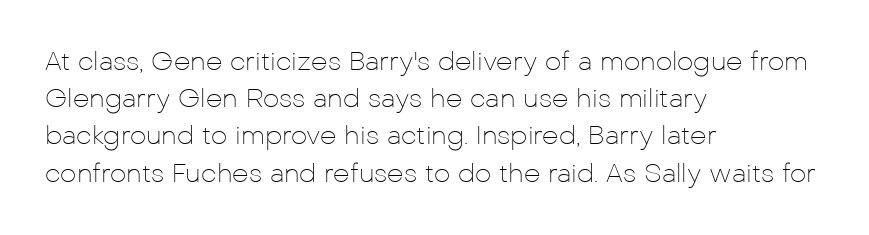
Q: Is the text bold? A: No.
Q: Is the text italic (slanted)? A: No, it is upright.
Q: Is the text underlined? A: No.
Q: How is the paragraph aligned? A: Left-aligned.
Q: Is the spacing between letters normal or unusually wide? A: Normal.
Q: Is the spacing between lines tight, normal or loose? A: Normal.
